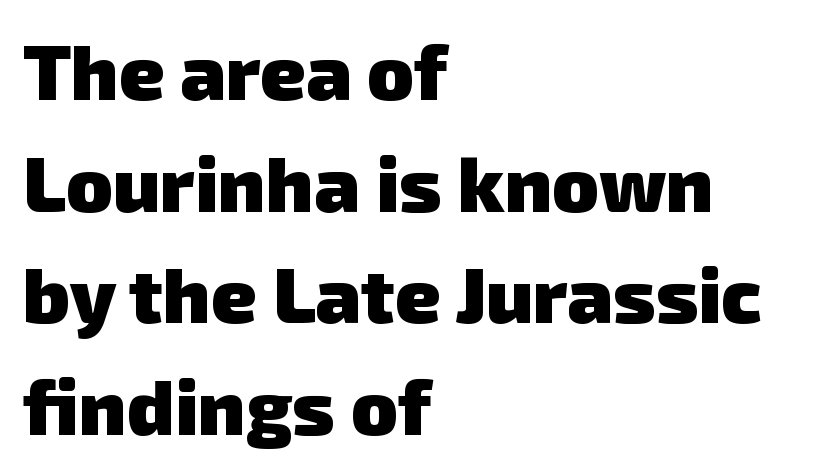
A typesetter would call this leading conventional body-copy spacing. If you drew a ruler down the left edge, every line would touch it. These lines carry a lot of weight — the face is fully bold. The rendering uses natural spacing where letterforms have individual widths.
